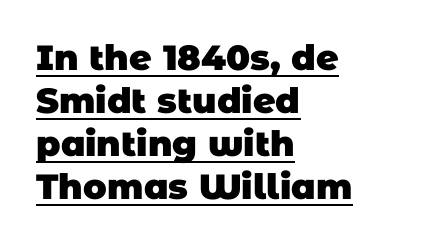
{"serif": "no", "bold": "yes", "weight": "heavy", "width": "normal", "stroke_contrast": "low", "x_height": "large", "monospaced": "no", "underline": "yes", "align": "left", "line_spacing_ratio": 1.23, "letter_spacing": "normal", "letter_spacing_em": 0.0, "glyph_px": 35}
